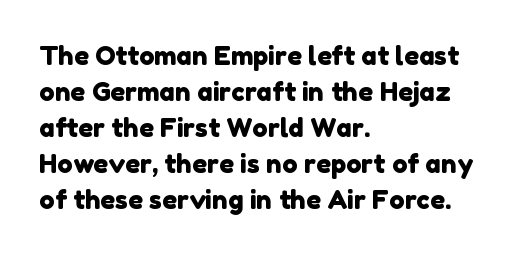
The image shows 26 px text type; set left-aligned, normal line spacing (1.38x), normal letter spacing, not underlined.
